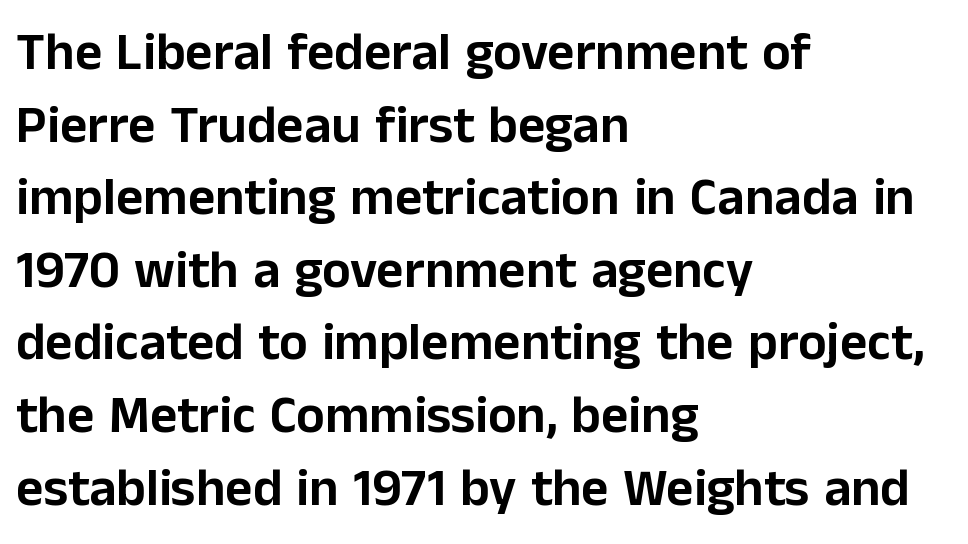
The image shows 53 px sans-serif type, upright; set left-aligned, normal line spacing (1.37x), normal letter spacing, not underlined; low stroke contrast and a medium x-height.
